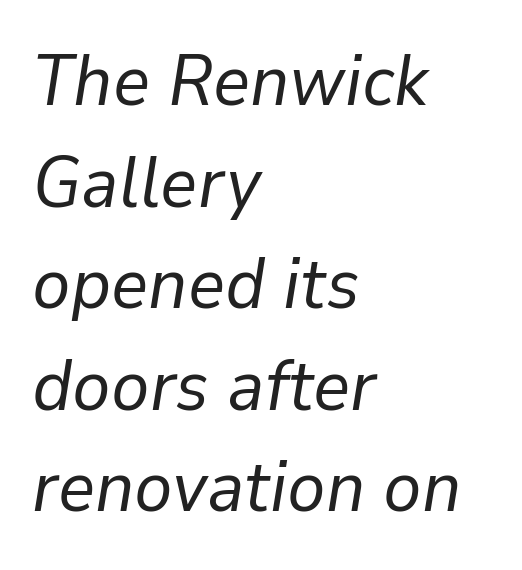
The image shows 72 px regular-weight type, italic (leaning right); set left-aligned, normal line spacing (1.41x), normal letter spacing, not underlined; low stroke contrast and a medium x-height.
